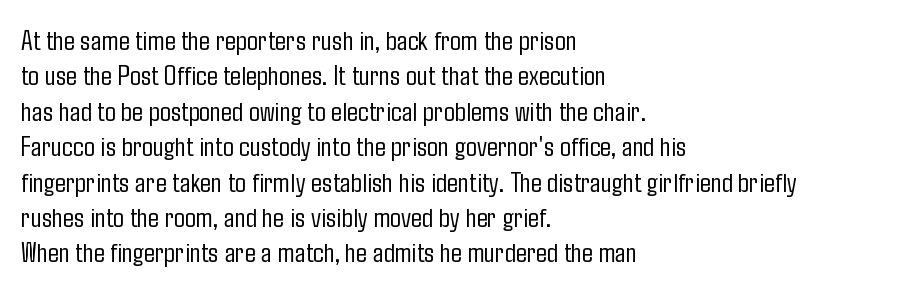
{"serif": "no", "italic": "no", "bold": "no", "weight": "light", "width": "condensed", "stroke_contrast": "low", "x_height": "medium", "monospaced": "no", "underline": "no", "align": "left", "line_spacing_ratio": 1.22, "letter_spacing": "normal", "letter_spacing_em": 0.0, "glyph_px": 29}
